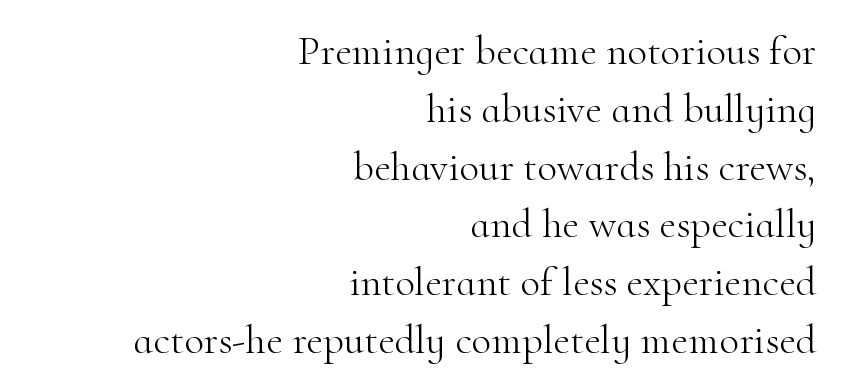
Q: Is the text bold? A: No.
Q: Is the text italic (slanted)? A: No, it is upright.
Q: Is the typeface a serif or a sans-serif typeface? A: Serif.
Q: Is the text underlined? A: No.
Q: How is the paragraph aligned? A: Right-aligned.
Q: Is the spacing between letters normal or unusually wide? A: Normal.
Q: Is the spacing between lines tight, normal or loose? A: Normal.
Q: Width (condensed, normal, or wide)? A: Normal.
Q: Stroke contrast? A: High.
Q: x-height? A: Small.
Q: Monospaced? A: No.
